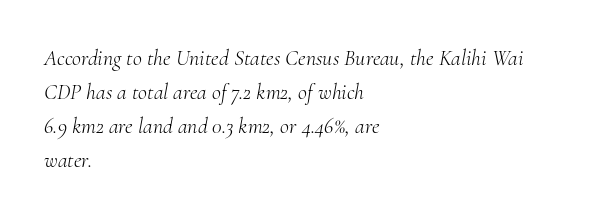
The image shows 22 px text type, italic (leaning right); set left-aligned, normal line spacing (1.54x), normal letter spacing, not underlined.
